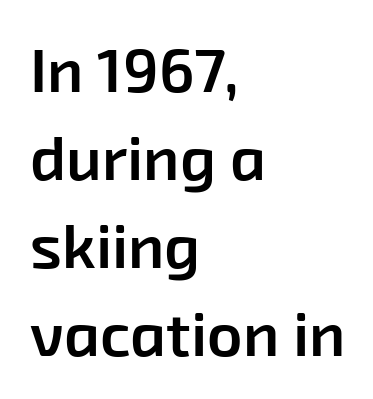
Check where the strokes stop: nothing finishes them off — pure sans. Casual observation: everything's shoved over to the left. Has an underline been added? It has not. Look at the tracking — it's just the regular setting, nothing added.
